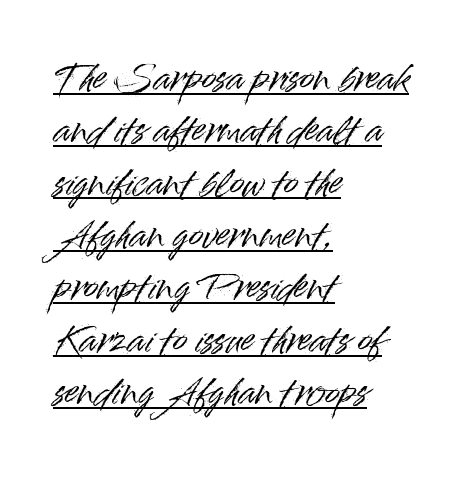
These lines keep a tight, regular rhythm from letter to letter. Type style note: lacks serifs. Think of a printed novel: that variable character pitch is what you see here. The glyphs are accompanied by a horizontal stroke just below them.
